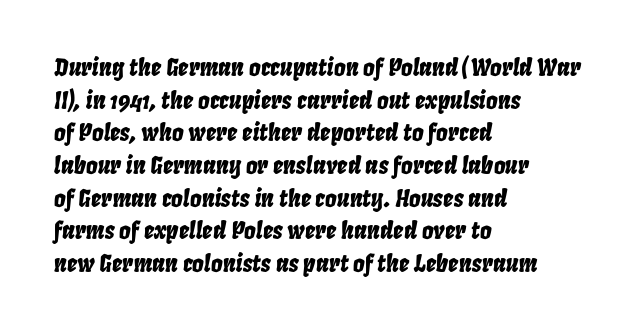
The image shows 23 px text type, italic (leaning right); set left-aligned, normal line spacing (1.42x), normal letter spacing, not underlined.
